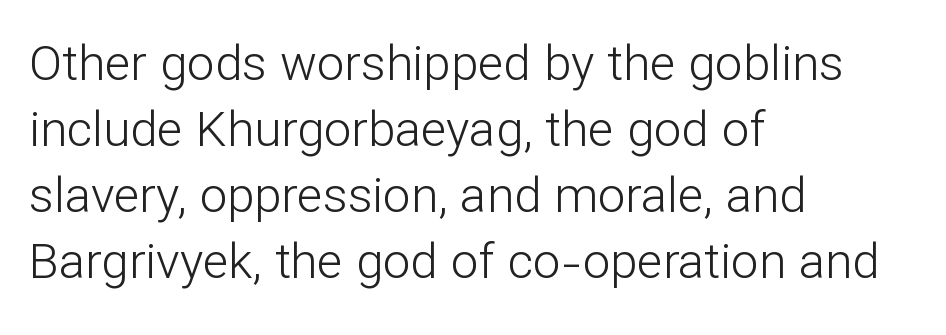
No extra ink here — the face is not bold. The specimen reads as upright at a glance. The horizontal fit of the characters is conventional and even. This rendering uses left alignment, leaving the right contour irregular.
